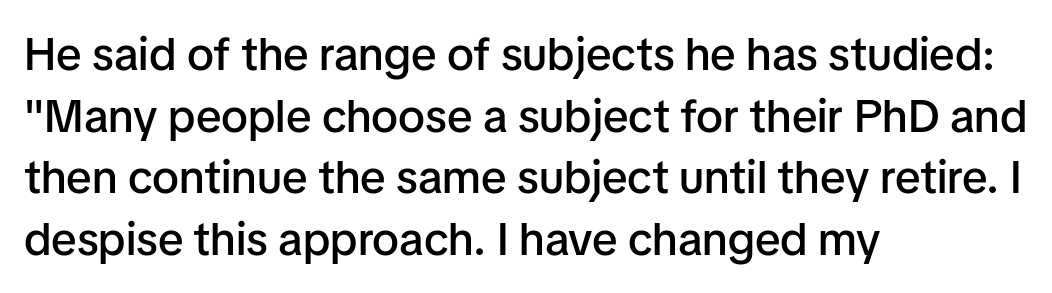
The rendering anchors every line to the left-hand side. It's the straight-up-and-down kind of type. Here the glyphs are tracked normally, forming tight word shapes. Classification — sans serif. Its strokes are somewhat broadened, the hallmark of semibold type.
